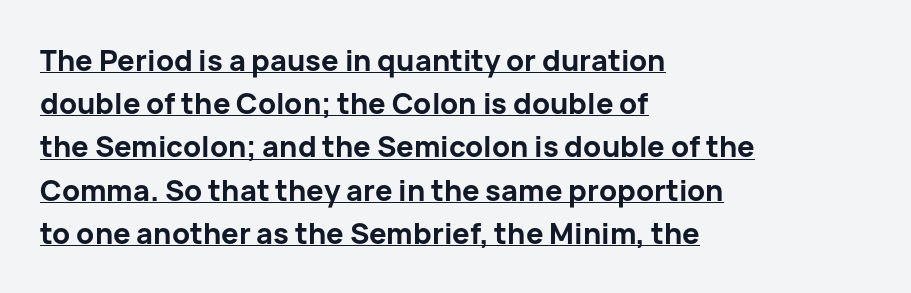
The passage shown is typed in a proportional face where columns would drift. The rendering keeps characters at their native spacing. If you drew a ruler down the left edge, every line would touch it. Italic? Not at all — the glyphs are vertical.
